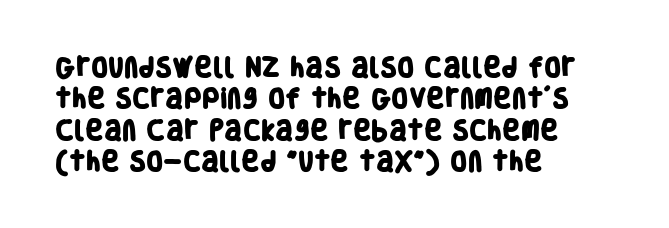
{"bold": "yes", "underline": "no", "align": "left", "line_spacing": "normal", "line_spacing_ratio": 1.43, "letter_spacing": "normal", "letter_spacing_em": 0.0, "glyph_px": 22}
